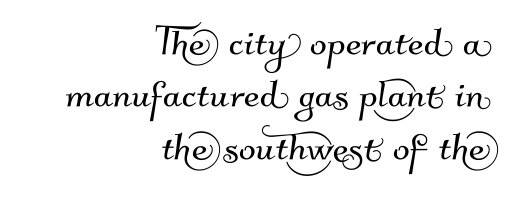
Clear beneath every line of the passage. Here the glyphs are tracked normally, forming tight word shapes. Quick note: interline space is minimal. The rendering uses natural spacing where letterforms have individual widths. I'd call this a sans setting — the letters go barefoot.
